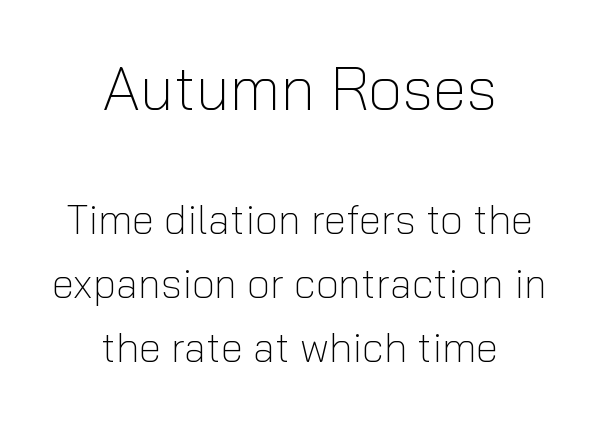
Beneath every word, the page is bare. Italic: no, the glyphs are upright roman. Caption: upper text group enlarged, lower text group reduced. The face used here is proportionally spaced, like ordinary book or web type.
